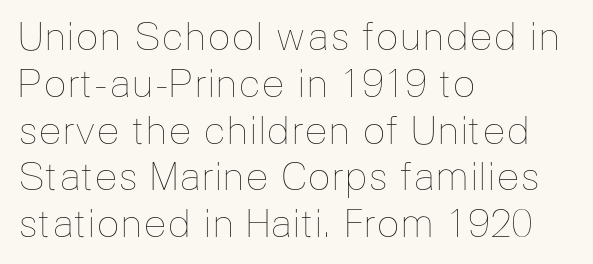
The image shows 39 px thin type, upright; set left-aligned, line spacing 1.2x, normal letter spacing, not underlined; low stroke contrast and a medium x-height.
